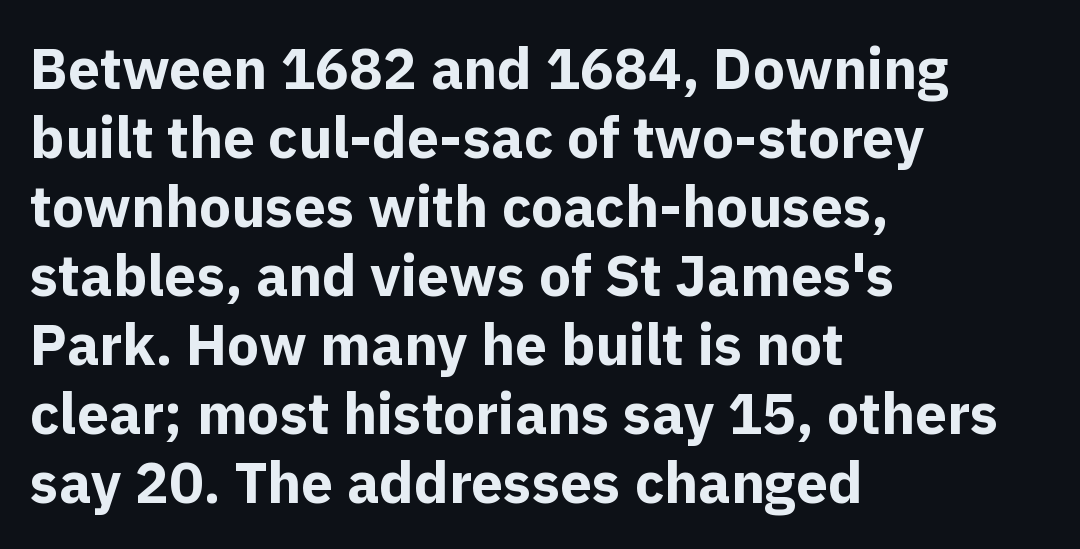
The image shows 57 px bold sans-serif type, upright; set left-aligned, line spacing 1.21x, normal letter spacing, not underlined; a medium x-height.
